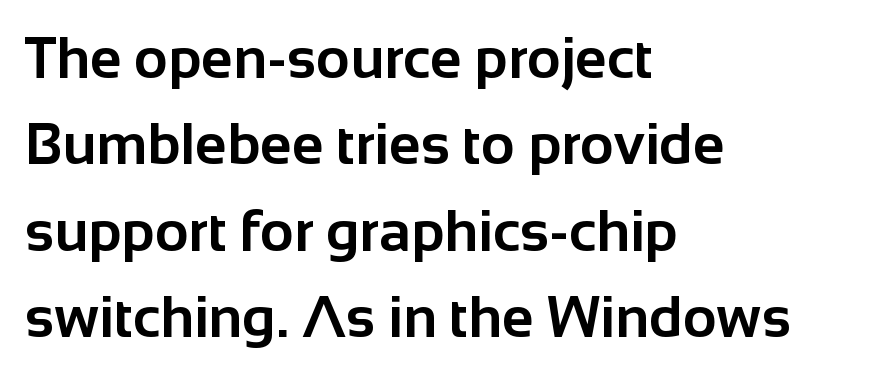
Q: Is the text bold? A: Yes.
Q: Is the text italic (slanted)? A: No, it is upright.
Q: Is the typeface a serif or a sans-serif typeface? A: Sans-serif.
Q: Is the text underlined? A: No.
Q: How is the paragraph aligned? A: Left-aligned.
Q: Is the spacing between letters normal or unusually wide? A: Normal.
Q: Is the spacing between lines tight, normal or loose? A: Normal.
Q: Width (condensed, normal, or wide)? A: Normal.
Q: Stroke contrast? A: Low.
Q: x-height? A: Medium.
Q: Monospaced? A: No.
